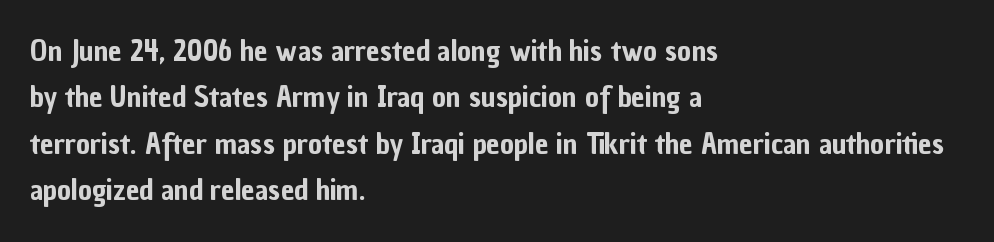
Honestly, the row spacing looks completely unremarkable. Typeset ragged right — the left edge is the straight one. You could not count columns in this text — the font is proportionally spaced. Nope, not italic — everything's standing straight. Rule under the text: the space is simply empty. The text was rendered using a sans face with plain stroke endings.
